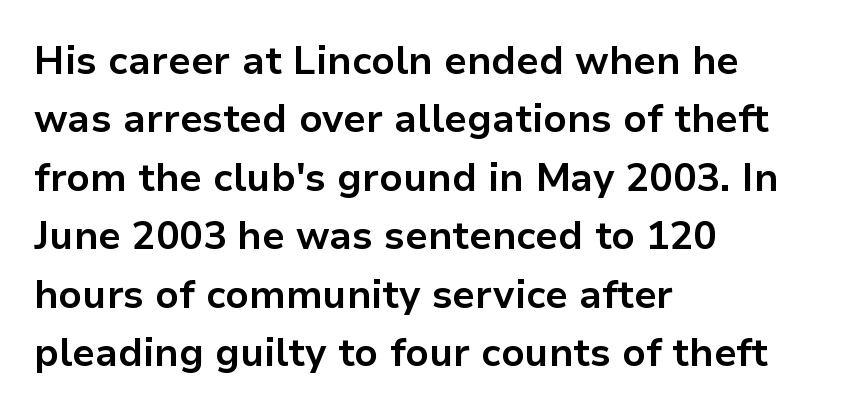
{"serif": "no", "italic": "no", "bold": "yes", "weight": "bold", "width": "normal", "stroke_contrast": "low", "x_height": "medium", "monospaced": "no", "underline": "no", "align": "left", "line_spacing": "normal", "line_spacing_ratio": 1.5, "letter_spacing": "normal", "letter_spacing_em": 0.0, "glyph_px": 39}
